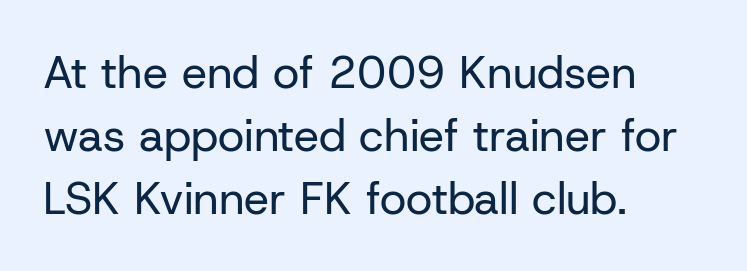
{"serif": "no", "italic": "no", "bold": "no", "weight": "regular", "width": "normal", "stroke_contrast": "low", "x_height": "medium", "monospaced": "no", "underline": "no", "align": "left", "line_spacing": "normal", "line_spacing_ratio": 1.4, "letter_spacing": "normal", "letter_spacing_em": 0.0, "glyph_px": 45}
